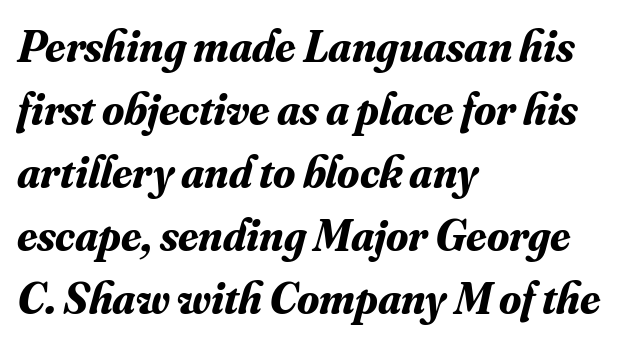
Proportional: the letters do not fall into vertical columns. Heavy-handed strokes throughout: this text is bold. Short and long lines alike share a common starting point at left. When letters slant like this, we call the style italic. Classification — serif.
